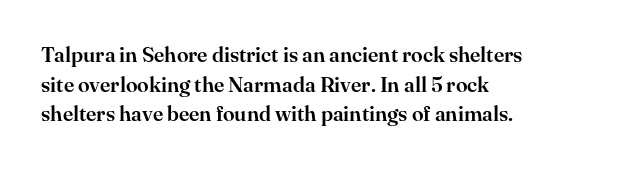
{"italic": "no", "underline": "no", "align": "left", "line_spacing": "normal", "line_spacing_ratio": 1.41, "letter_spacing": "normal", "letter_spacing_em": 0.0, "glyph_px": 21}
